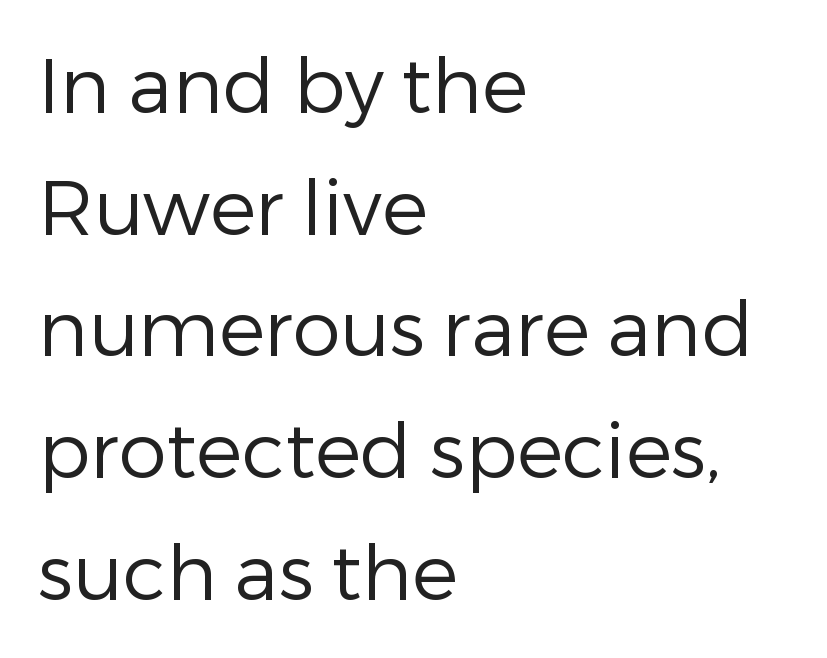
{"serif": "no", "italic": "no", "bold": "no", "weight": "regular", "width": "normal", "stroke_contrast": "low", "x_height": "medium", "monospaced": "no", "underline": "no", "align": "left", "line_spacing": "normal", "line_spacing_ratio": 1.58, "letter_spacing": "normal", "letter_spacing_em": 0.0, "glyph_px": 77}
